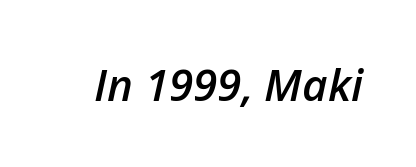
{"italic": "yes", "lean": "right", "slant_degrees": 12, "bold": "semi", "weight": "semibold", "width": "normal", "stroke_contrast": "low", "x_height": "medium", "monospaced": "no", "underline": "no", "letter_spacing": "normal", "letter_spacing_em": 0.0, "glyph_px": 44}
